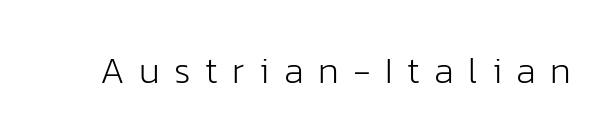
{"serif": "no", "italic": "no", "bold": "no", "weight": "light", "width": "normal", "stroke_contrast": "low", "x_height": "medium", "monospaced": "no", "underline": "no", "letter_spacing": "wide", "letter_spacing_em": 0.39, "glyph_px": 37}
